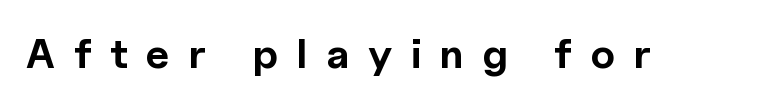
Q: Is the text bold? A: Yes.
Q: Is the text italic (slanted)? A: No, it is upright.
Q: Is the typeface a serif or a sans-serif typeface? A: Sans-serif.
Q: Is the text underlined? A: No.
Q: Is the spacing between letters normal or unusually wide? A: Unusually wide.
Q: Width (condensed, normal, or wide)? A: Normal.
Q: x-height? A: Medium.
Q: Monospaced? A: No.
